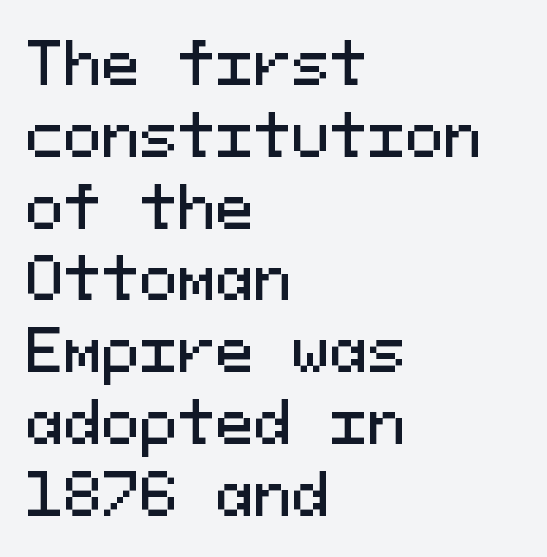
The image shows 57 px sans-serif type, upright, monospaced; set left-aligned, normal line spacing (1.26x), normal letter spacing, not underlined; medium stroke contrast and a medium x-height.
